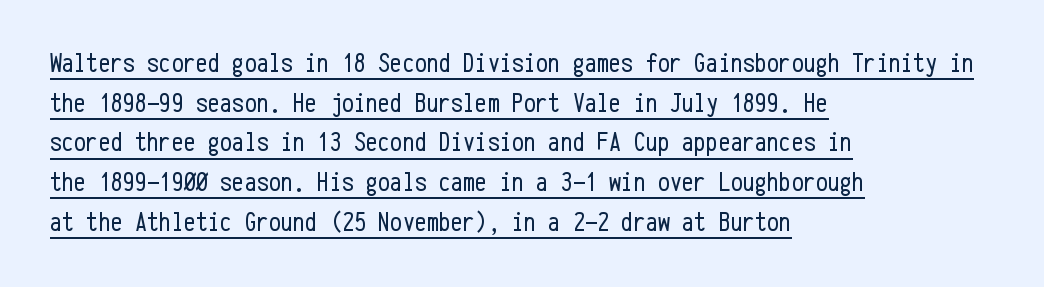
Q: Is the text bold? A: No.
Q: Is the text italic (slanted)? A: No, it is upright.
Q: Is the text underlined? A: Yes.
Q: How is the paragraph aligned? A: Left-aligned.
Q: Is the spacing between letters normal or unusually wide? A: Normal.
Q: Is the spacing between lines tight, normal or loose? A: Normal.
